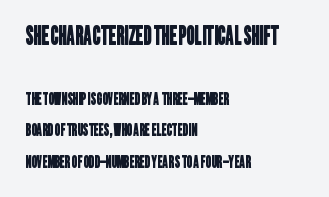
The image shows 25 px text type; set left-aligned, line spacing 1.84x, normal letter spacing, not underlined; the first (top) block is 1.47x larger.
